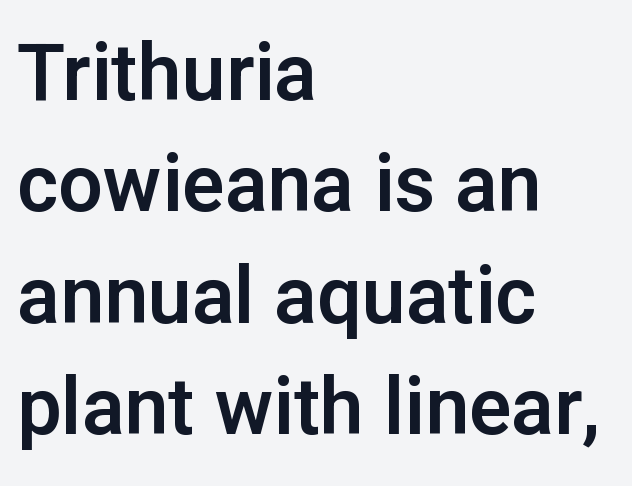
The letters sit at their default tracking, neither squeezed nor spread. These lines are rendered in a variable-pitch font. Reading down the column, the eye jumps a familiar distance to each next line. The baseline area is clear.
